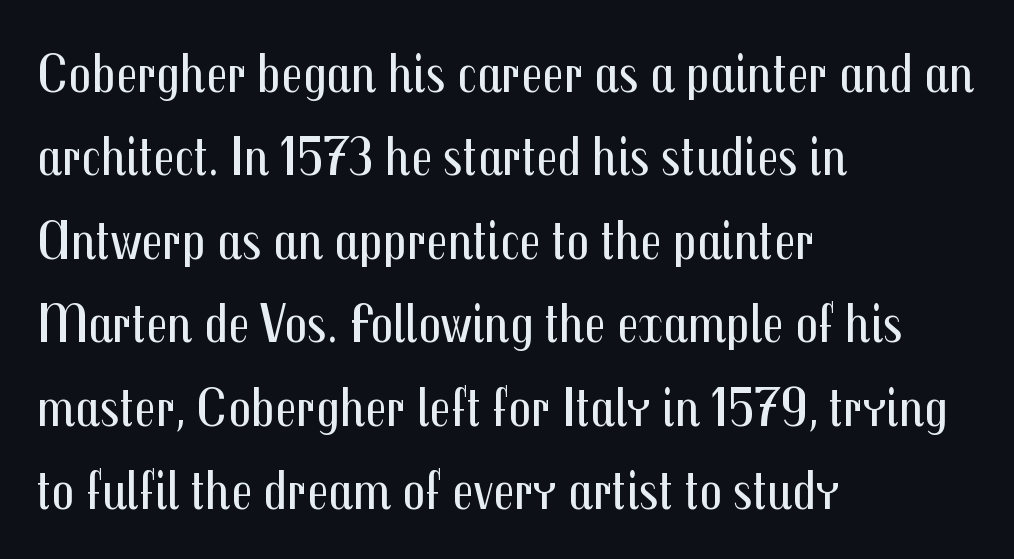
Q: Is the text bold? A: No.
Q: Is the text italic (slanted)? A: No, it is upright.
Q: Is the typeface a serif or a sans-serif typeface? A: Sans-serif.
Q: Is the text underlined? A: No.
Q: How is the paragraph aligned? A: Left-aligned.
Q: Is the spacing between letters normal or unusually wide? A: Normal.
Q: Is the spacing between lines tight, normal or loose? A: Normal.
Q: Width (condensed, normal, or wide)? A: Condensed.
Q: Stroke contrast? A: Medium.
Q: x-height? A: Medium.
Q: Monospaced? A: No.
